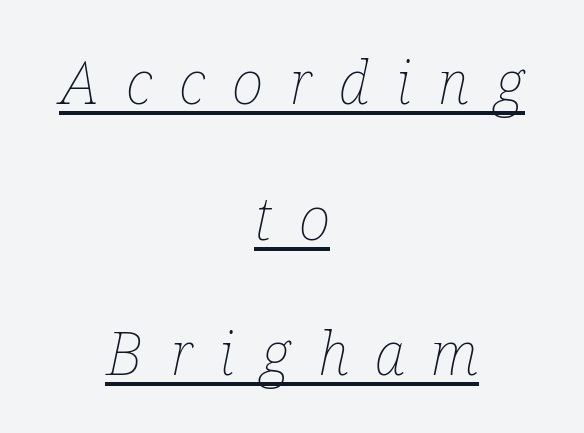
Q: Is the text bold? A: No.
Q: Is the text italic (slanted)? A: Yes, it leans right by about 12 degrees.
Q: Is the text underlined? A: Yes.
Q: How is the paragraph aligned? A: Centered.
Q: Is the spacing between letters normal or unusually wide? A: Unusually wide.
Q: Is the spacing between lines tight, normal or loose? A: Loose.
Q: Width (condensed, normal, or wide)? A: Condensed.
Q: Stroke contrast? A: Low.
Q: x-height? A: Medium.
Q: Monospaced? A: No.
